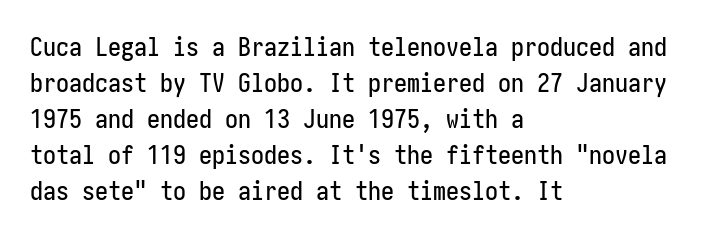
Q: Is the text italic (slanted)? A: No, it is upright.
Q: Is the text underlined? A: No.
Q: How is the paragraph aligned? A: Left-aligned.
Q: Is the spacing between letters normal or unusually wide? A: Normal.
Q: Is the spacing between lines tight, normal or loose? A: Normal.
